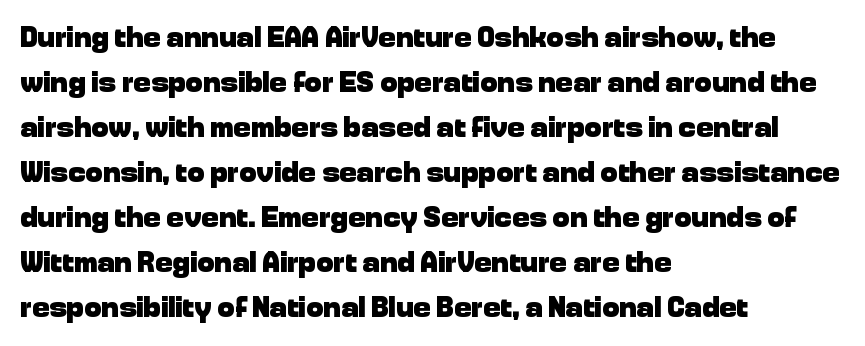
{"serif": "no", "italic": "no", "bold": "yes", "weight": "heavy", "width": "normal", "stroke_contrast": "low", "x_height": "medium", "monospaced": "no", "underline": "no", "align": "left", "line_spacing": "normal", "line_spacing_ratio": 1.55, "letter_spacing": "normal", "letter_spacing_em": 0.0, "glyph_px": 29}
